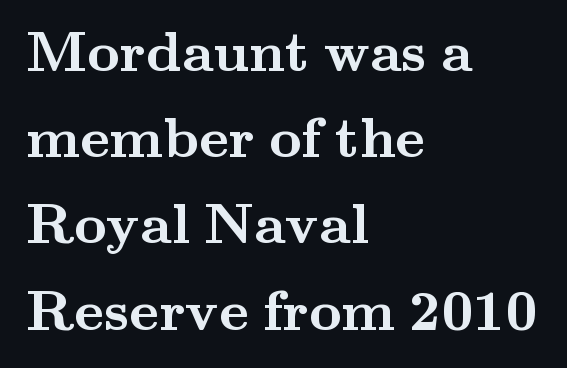
Q: Is the text bold? A: Yes.
Q: Is the text italic (slanted)? A: No, it is upright.
Q: Is the typeface a serif or a sans-serif typeface? A: Serif.
Q: Is the text underlined? A: No.
Q: How is the paragraph aligned? A: Left-aligned.
Q: Is the spacing between letters normal or unusually wide? A: Normal.
Q: Is the spacing between lines tight, normal or loose? A: Normal.
Q: Width (condensed, normal, or wide)? A: Wide.
Q: Stroke contrast? A: Medium.
Q: x-height? A: Small.
Q: Monospaced? A: No.
